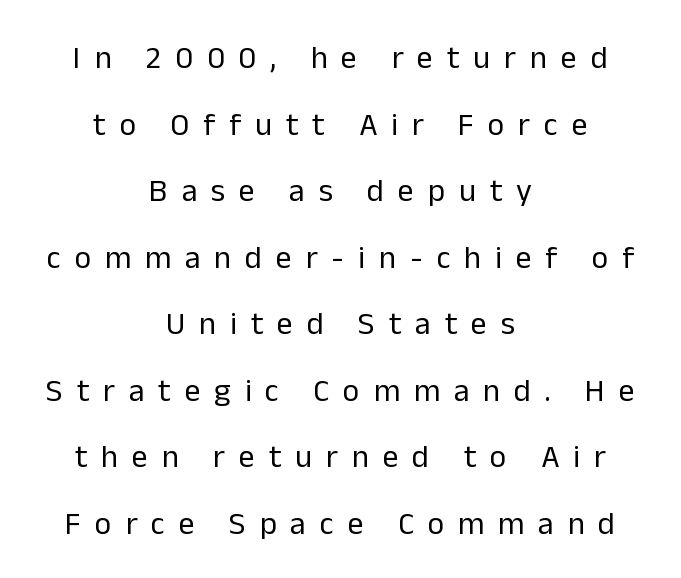
Q: Is the text bold? A: No.
Q: Is the text italic (slanted)? A: No, it is upright.
Q: Is the typeface a serif or a sans-serif typeface? A: Sans-serif.
Q: Is the text underlined? A: No.
Q: How is the paragraph aligned? A: Centered.
Q: Is the spacing between letters normal or unusually wide? A: Unusually wide.
Q: Is the spacing between lines tight, normal or loose? A: Loose.
Q: Width (condensed, normal, or wide)? A: Normal.
Q: Stroke contrast? A: Low.
Q: x-height? A: Medium.
Q: Monospaced? A: No.
